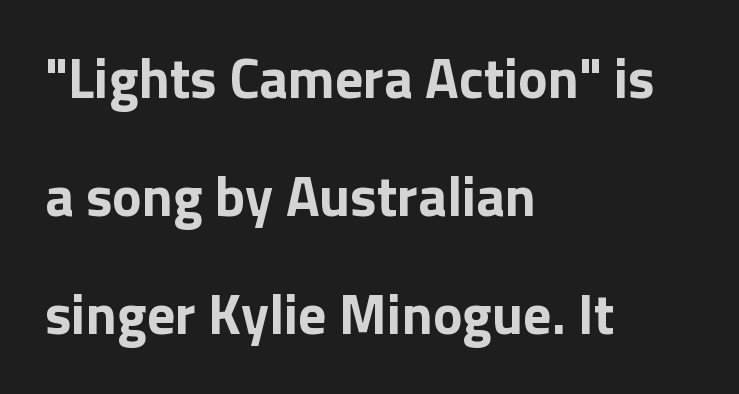
The letters carry no serifs — their stems end cleanly without finishing strokes. These lines stand farther apart than default settings would place them. The glyphs have the mass of a bold cut. Letters rest on an invisible, unmarked baseline. Notice how the passage keeps a crisp vertical edge on the left only. The font's upright variant was chosen for this text.
